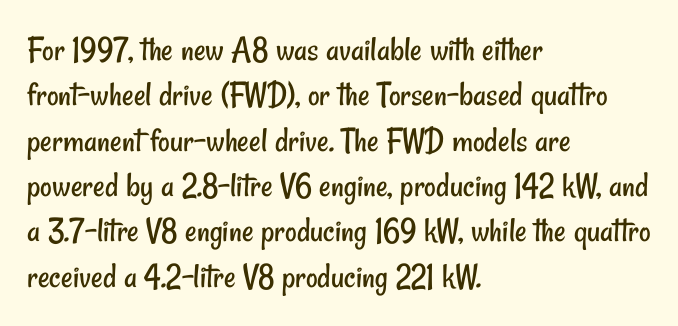
Think of a printed novel: that variable character pitch is what you see here. Line beginnings align vertically; line endings do not. Horizontal bands of white between lines are of average thickness. Caption: standard tracking, unaltered. The passage shown is not underscored anywhere. Caption: face not bold, strokes unweighted.
